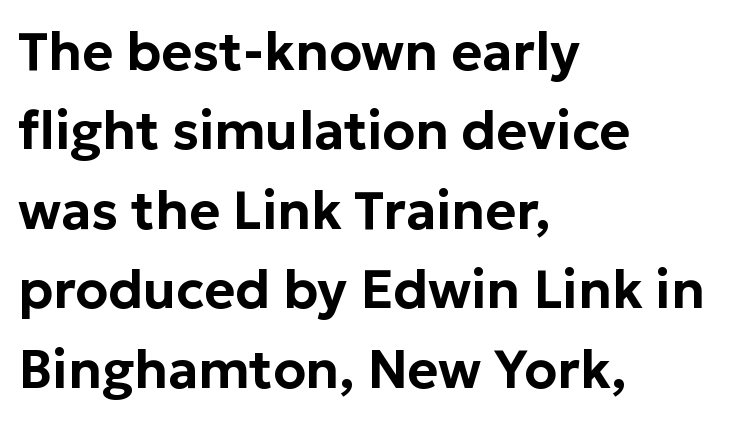
Q: Is the text italic (slanted)? A: No, it is upright.
Q: Is the typeface a serif or a sans-serif typeface? A: Sans-serif.
Q: Is the text underlined? A: No.
Q: How is the paragraph aligned? A: Left-aligned.
Q: Is the spacing between letters normal or unusually wide? A: Normal.
Q: Is the spacing between lines tight, normal or loose? A: Normal.
Q: Width (condensed, normal, or wide)? A: Normal.
Q: Stroke contrast? A: Low.
Q: x-height? A: Medium.
Q: Monospaced? A: No.
